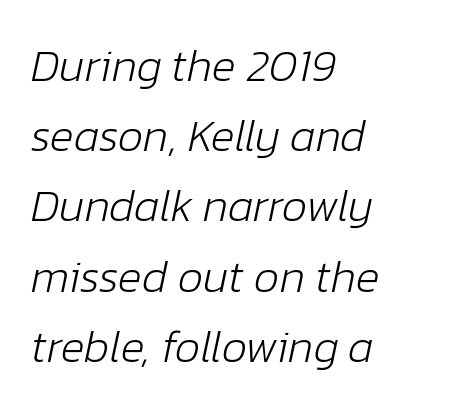
{"italic": "yes", "lean": "right", "slant_degrees": 12, "bold": "no", "weight": "light", "width": "normal", "stroke_contrast": "low", "x_height": "medium", "monospaced": "no", "underline": "no", "align": "left", "line_spacing": "normal", "line_spacing_ratio": 1.56, "letter_spacing": "normal", "letter_spacing_em": 0.0, "glyph_px": 45}
